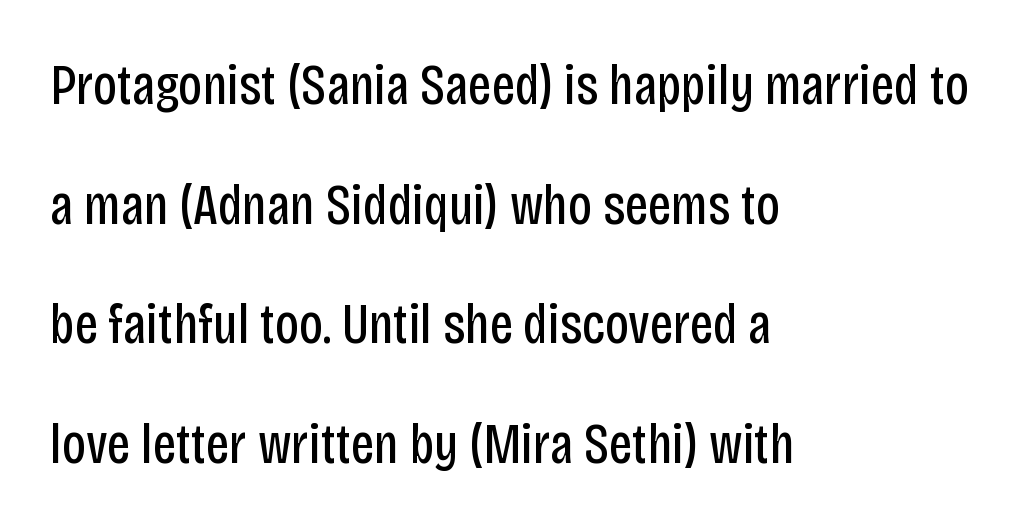
{"serif": "no", "italic": "no", "bold": "no", "weight": "regular", "width": "condensed", "stroke_contrast": "low", "x_height": "large", "monospaced": "no", "underline": "no", "align": "left", "line_spacing": "loose", "line_spacing_ratio": 2.1, "letter_spacing": "normal", "letter_spacing_em": 0.0, "glyph_px": 57}
